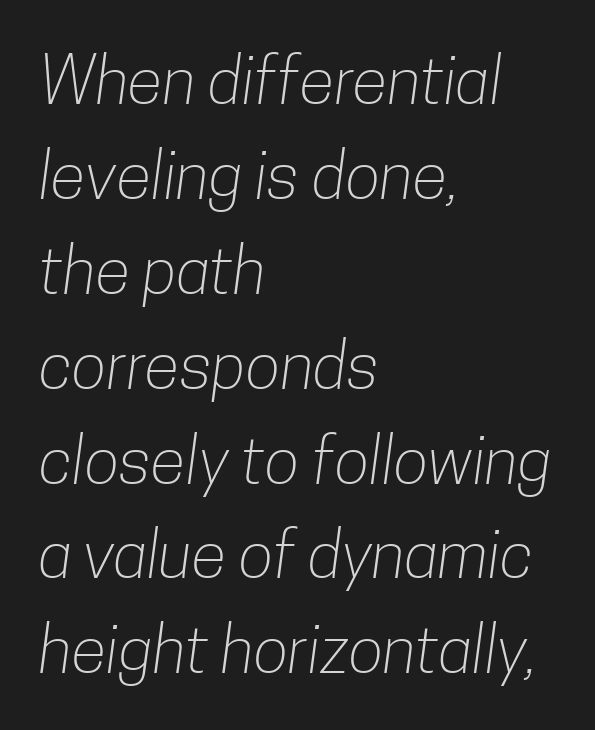
{"serif": "no", "bold": "no", "weight": "light", "width": "condensed", "stroke_contrast": "low", "x_height": "medium", "monospaced": "no", "underline": "no", "align": "left", "line_spacing": "normal", "line_spacing_ratio": 1.46, "letter_spacing": "normal", "letter_spacing_em": 0.0, "glyph_px": 65}
